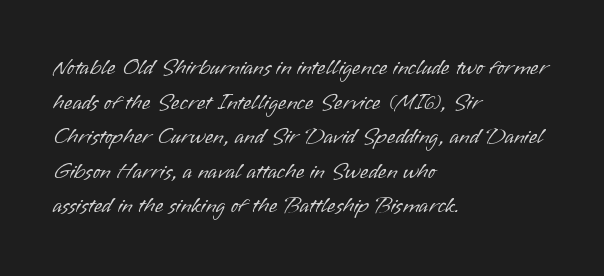
{"bold": "no", "underline": "no", "align": "left", "line_spacing": "normal", "line_spacing_ratio": 1.57, "letter_spacing": "normal", "letter_spacing_em": 0.0, "glyph_px": 22}
